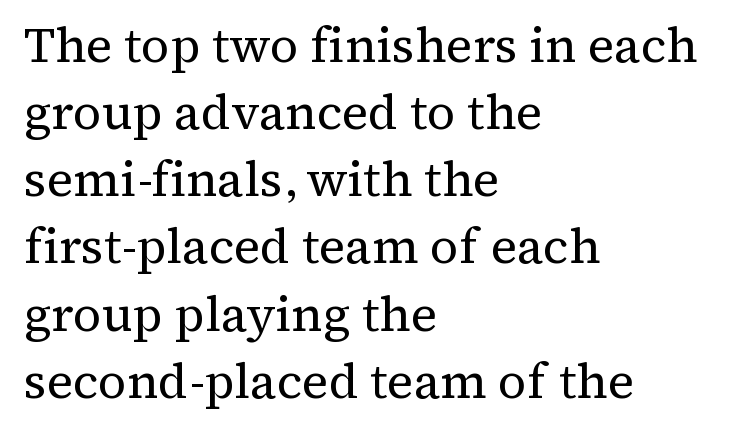
{"serif": "yes", "italic": "no", "bold": "no", "weight": "regular", "width": "normal", "stroke_contrast": "medium", "x_height": "medium", "monospaced": "no", "underline": "no", "align": "left", "line_spacing": "normal", "line_spacing_ratio": 1.37, "letter_spacing": "normal", "letter_spacing_em": 0.0, "glyph_px": 49}
